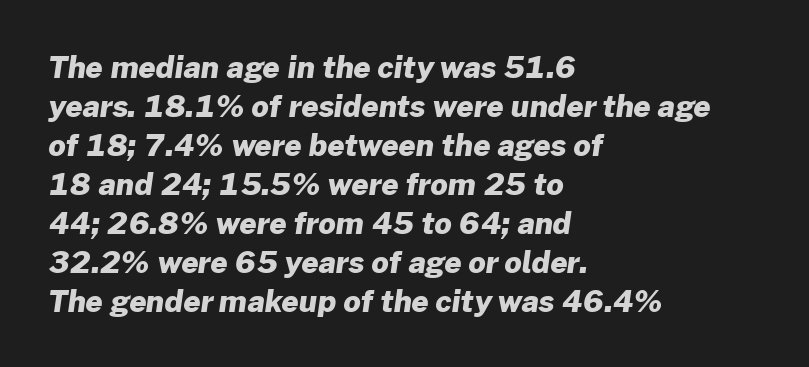
The glyphs in this specimen are sans serif. No word sits above an underline. The setting favours the left margin, as ordinary paragraphs usually do. Honestly, the letter spacing is just normal — you wouldn't notice it. How would I describe the line gaps? Plain and ordinary.
